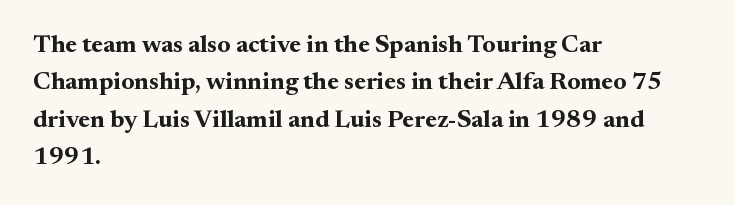
{"italic": "no", "bold": "yes", "underline": "no", "align": "left", "line_spacing": "normal", "line_spacing_ratio": 1.5, "letter_spacing": "normal", "letter_spacing_em": 0.0, "glyph_px": 25}
